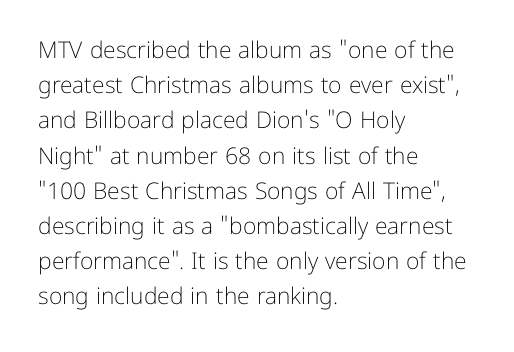
The image shows 23 px text type, upright; set left-aligned, normal line spacing (1.53x), normal letter spacing, not underlined.
